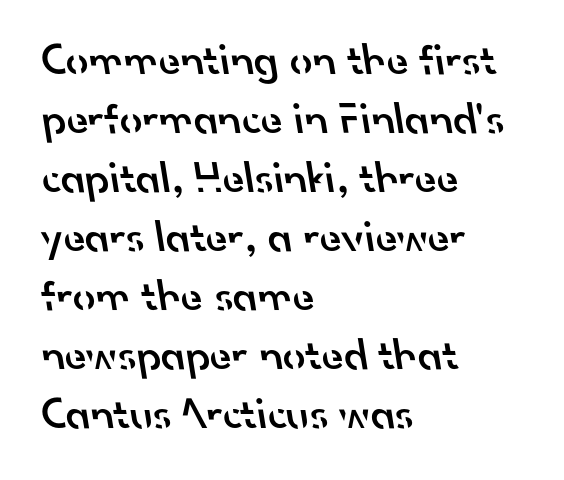
Q: Is the text bold? A: Semi-bold.
Q: Is the typeface a serif or a sans-serif typeface? A: Sans-serif.
Q: Is the text underlined? A: No.
Q: How is the paragraph aligned? A: Left-aligned.
Q: Is the spacing between letters normal or unusually wide? A: Normal.
Q: Is the spacing between lines tight, normal or loose? A: Normal.
Q: Width (condensed, normal, or wide)? A: Normal.
Q: Stroke contrast? A: Low.
Q: x-height? A: Small.
Q: Monospaced? A: No.
